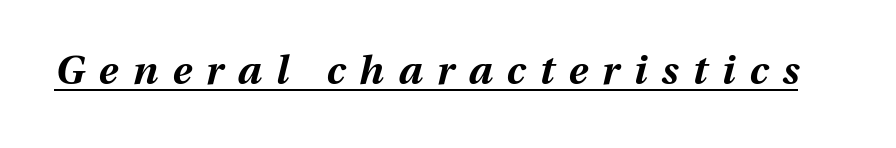
The image shows 40 px bold type, italic (leaning right); set unusually wide letter spacing (+0.36 em), underlined; medium stroke contrast and a medium x-height.
